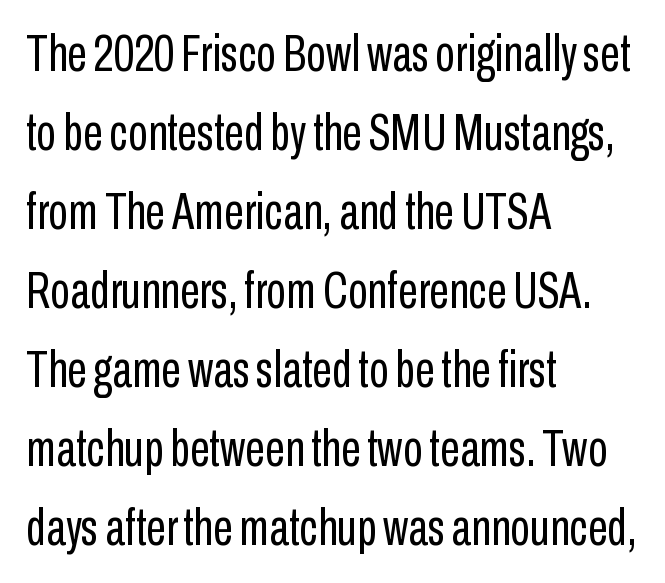
The image shows 51 px regular-weight, condensed sans-serif type, upright; set left-aligned, normal line spacing (1.55x), normal letter spacing, not underlined; low stroke contrast and a medium x-height.
